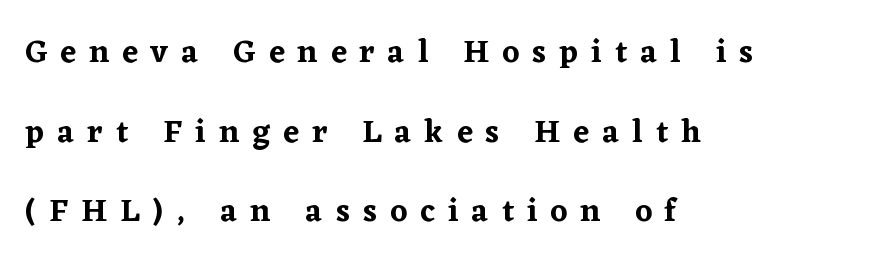
The image shows 32 px serif type, upright; set left-aligned, loose line spacing (2.49x), unusually wide letter spacing (+0.41 em), not underlined; low stroke contrast and a medium x-height.
